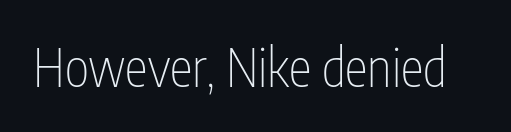
{"serif": "no", "italic": "no", "bold": "no", "weight": "thin", "width": "condensed", "stroke_contrast": "low", "x_height": "medium", "monospaced": "no", "underline": "no", "letter_spacing": "normal", "letter_spacing_em": 0.0, "glyph_px": 52}
